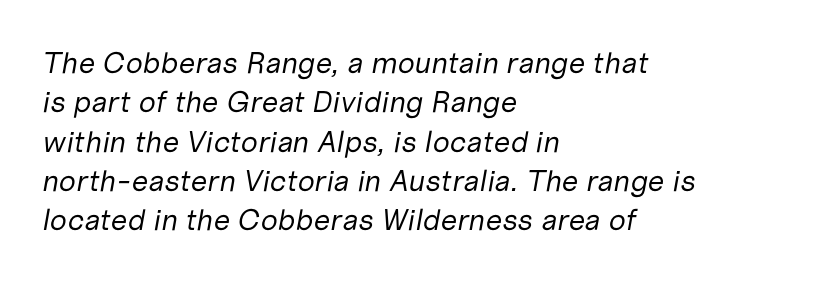
Q: Is the text bold? A: No.
Q: Is the text italic (slanted)? A: Yes, it leans right by about 10 degrees.
Q: Is the text underlined? A: No.
Q: How is the paragraph aligned? A: Left-aligned.
Q: Is the spacing between letters normal or unusually wide? A: Normal.
Q: Is the spacing between lines tight, normal or loose? A: Normal.
Q: Width (condensed, normal, or wide)? A: Normal.
Q: Stroke contrast? A: Low.
Q: x-height? A: Medium.
Q: Monospaced? A: No.
